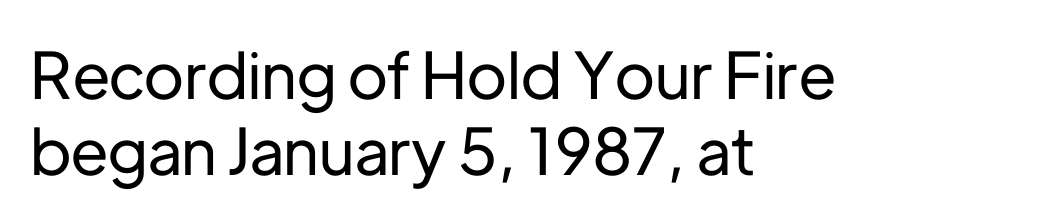
Q: Is the text italic (slanted)? A: No, it is upright.
Q: Is the typeface a serif or a sans-serif typeface? A: Sans-serif.
Q: Is the text underlined? A: No.
Q: How is the paragraph aligned? A: Left-aligned.
Q: Is the spacing between letters normal or unusually wide? A: Normal.
Q: Width (condensed, normal, or wide)? A: Normal.
Q: Stroke contrast? A: Low.
Q: x-height? A: Medium.
Q: Monospaced? A: No.
